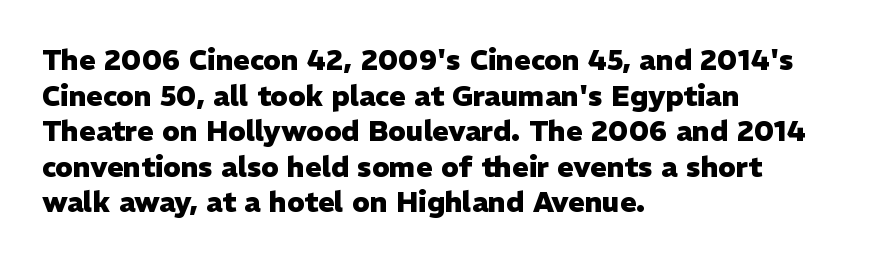
The image shows 28 px heavy sans-serif type, upright; set left-aligned, normal line spacing (1.27x), normal letter spacing, not underlined; low stroke contrast and a medium x-height.
